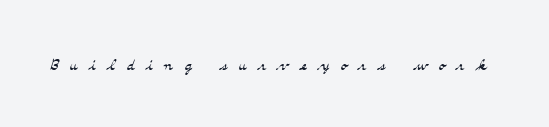
The image shows 23 px text type; set unusually wide letter spacing (+0.49 em), not underlined.
